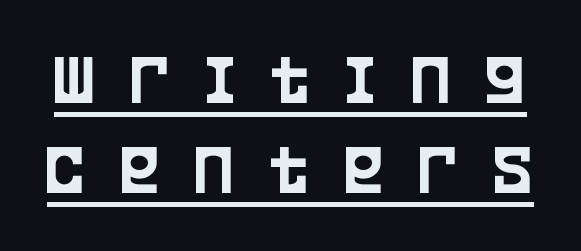
{"serif": "no", "italic": "no", "width": "condensed", "stroke_contrast": "low", "x_height": "large", "monospaced": "no", "underline": "yes", "line_spacing_ratio": 1.22, "letter_spacing": "wide", "letter_spacing_em": 0.48, "glyph_px": 74}
